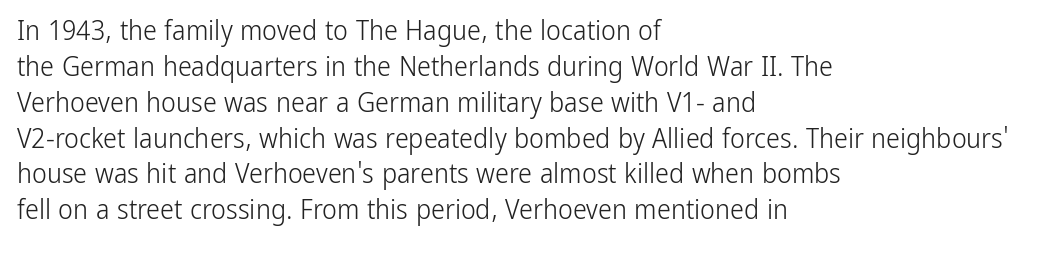
The passage shown is typeset with a sans-serif family. You could call the tracking neutral — neither tight nor loose. Varying glyph widths throughout — classic text-font behaviour. Italic? Not at all — the glyphs are vertical.
